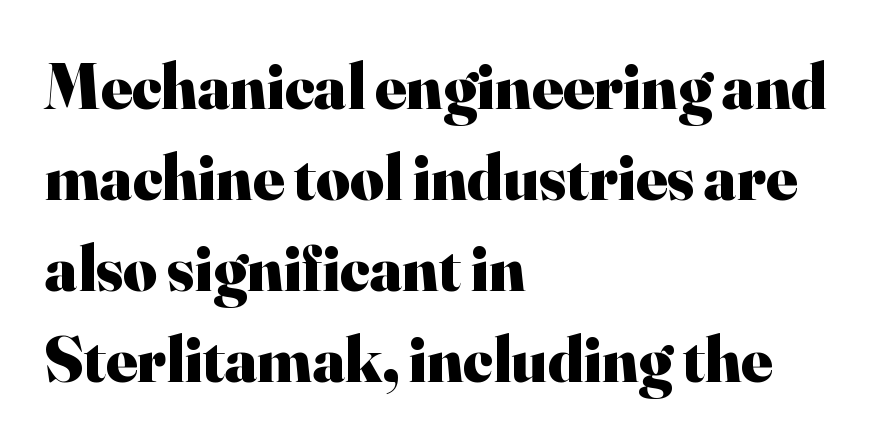
{"serif": "yes", "italic": "no", "bold": "yes", "weight": "heavy", "width": "normal", "stroke_contrast": "high", "x_height": "small", "monospaced": "no", "underline": "no", "align": "left", "line_spacing": "normal", "line_spacing_ratio": 1.4, "letter_spacing": "normal", "letter_spacing_em": 0.0, "glyph_px": 65}
